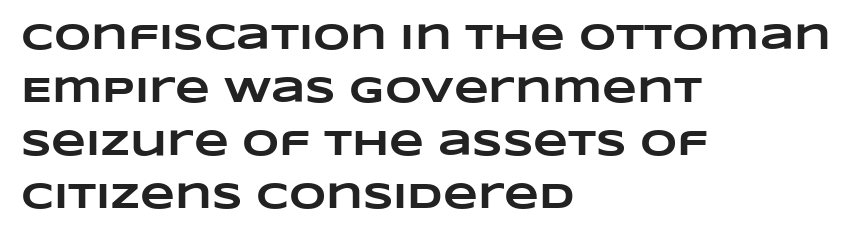
Q: Is the text bold? A: Yes.
Q: Is the text underlined? A: No.
Q: How is the paragraph aligned? A: Left-aligned.
Q: Is the spacing between letters normal or unusually wide? A: Normal.
Q: Is the spacing between lines tight, normal or loose? A: Normal.
Q: Width (condensed, normal, or wide)? A: Wide.
Q: Stroke contrast? A: Low.
Q: x-height? A: Large.
Q: Monospaced? A: No.
